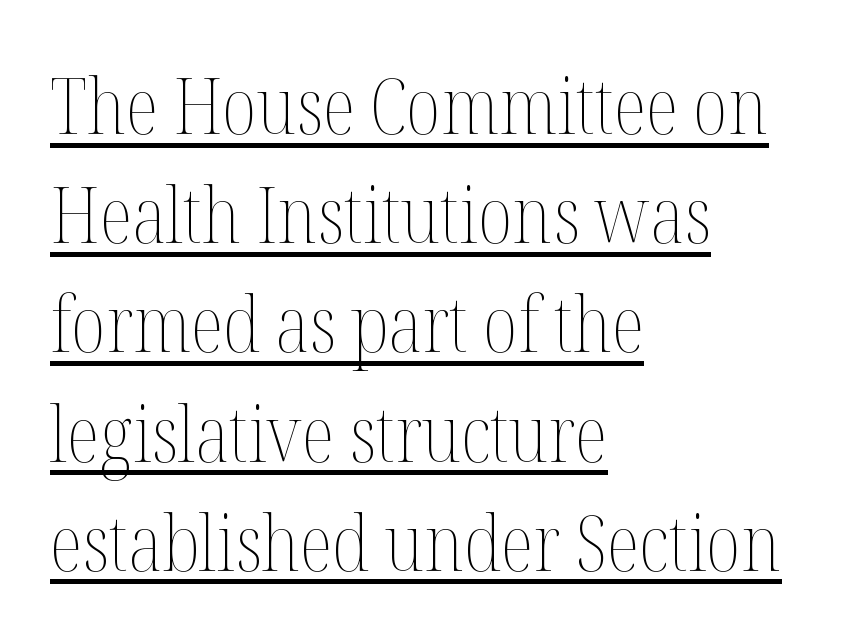
The image shows 78 px thin, condensed type, upright; set left-aligned, normal line spacing (1.4x), normal letter spacing, underlined; medium stroke contrast and a medium x-height.
